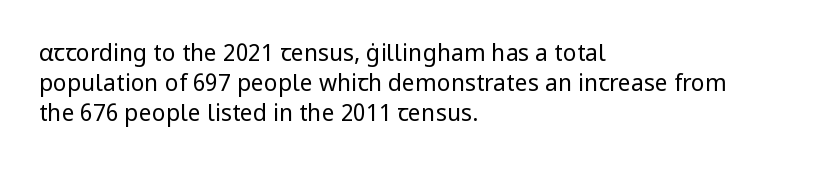
Q: Is the text bold? A: No.
Q: Is the text italic (slanted)? A: No, it is upright.
Q: Is the text underlined? A: No.
Q: How is the paragraph aligned? A: Left-aligned.
Q: Is the spacing between letters normal or unusually wide? A: Normal.
Q: Is the spacing between lines tight, normal or loose? A: Normal.
